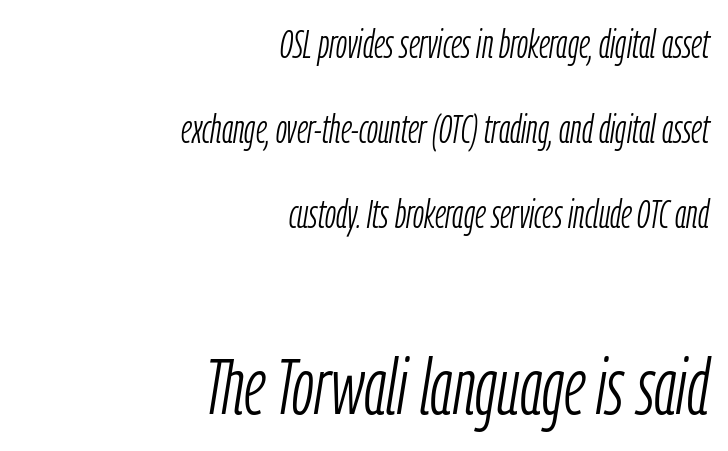
Q: Is the text bold? A: No.
Q: Is the text italic (slanted)? A: Yes, it leans right by about 9 degrees.
Q: Is the text underlined? A: No.
Q: How is the paragraph aligned? A: Right-aligned.
Q: Is the spacing between letters normal or unusually wide? A: Normal.
Q: Is the spacing between lines tight, normal or loose? A: Loose.
Q: Which block of text is set in a larger size, the first (top) or the second (bottom)? A: The second (bottom) one.
Q: Width (condensed, normal, or wide)? A: Condensed.
Q: Stroke contrast? A: Low.
Q: x-height? A: Medium.
Q: Monospaced? A: No.
